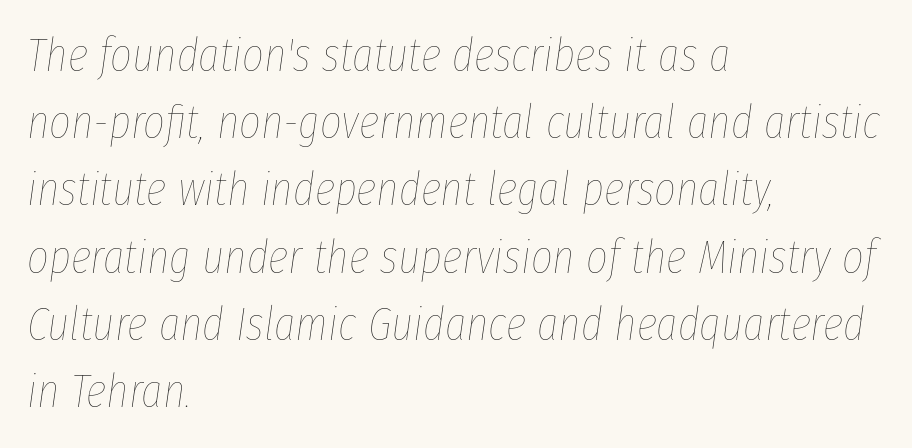
{"italic": "yes", "lean": "right", "slant_degrees": 8, "bold": "no", "weight": "thin", "width": "condensed", "stroke_contrast": "low", "x_height": "medium", "monospaced": "no", "underline": "no", "align": "left", "line_spacing": "normal", "line_spacing_ratio": 1.43, "letter_spacing": "normal", "letter_spacing_em": 0.0, "glyph_px": 47}
